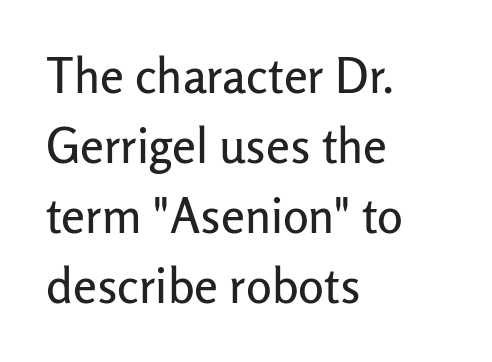
The space beneath each line is pristine and unruled. You could not count columns in this text — the font is proportionally spaced. The tracking reads as untouched default to a designer's eye. In terms of leading, this rendering sits right in the middle. These lines are composed in type without serifs.
